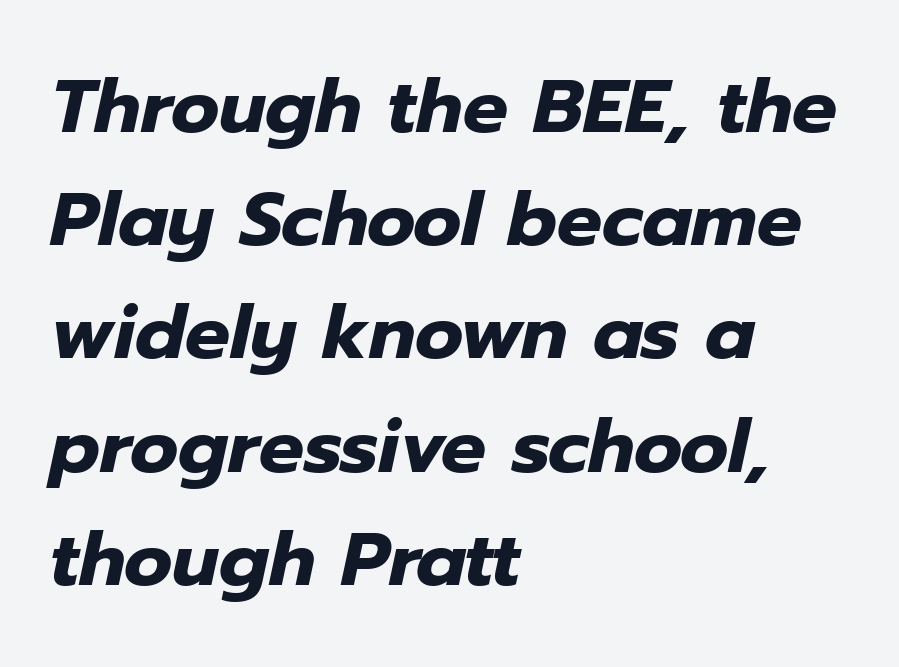
This sample uses an oblique cut, with every glyph tilted off the vertical. A clean baseline with only descenders dipping below it. Horizontal alignment here is leftward, the default for most running prose. Looks like regular typesetting: each glyph gets only the width it needs. A typesetter would call this zero additional tracking. Whoever set this chose a conventional vertical rhythm.
